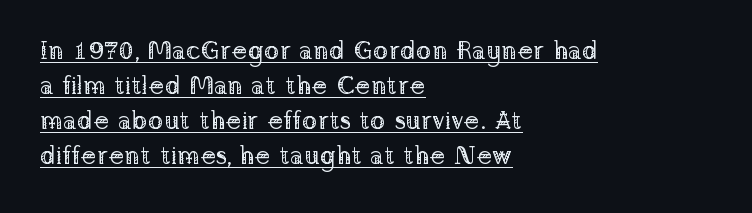
{"italic": "no", "bold": "no", "underline": "yes", "align": "left", "line_spacing": "normal", "line_spacing_ratio": 1.35, "letter_spacing": "normal", "letter_spacing_em": 0.0, "glyph_px": 26}
